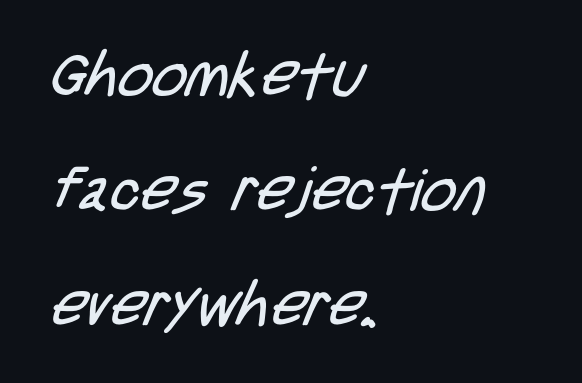
The image shows 60 px regular-weight, condensed sans-serif type; set left-aligned, loose line spacing (1.92x), normal letter spacing, not underlined; low stroke contrast and a large x-height.
